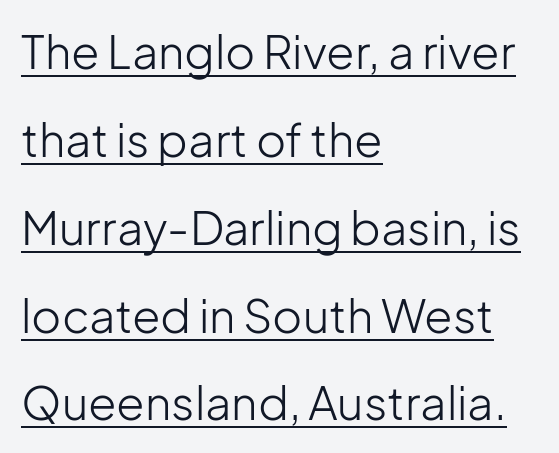
The image shows 46 px light sans-serif type, upright; set left-aligned, loose line spacing (1.91x), normal letter spacing, underlined; low stroke contrast and a medium x-height.
